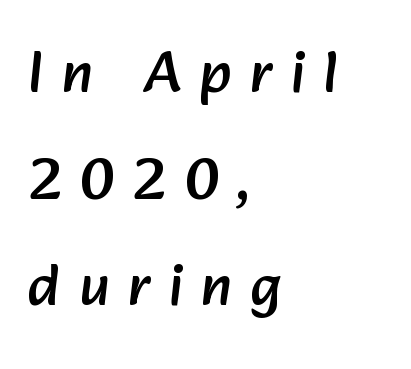
Q: Is the typeface a serif or a sans-serif typeface? A: Sans-serif.
Q: Is the text underlined? A: No.
Q: How is the paragraph aligned? A: Left-aligned.
Q: Is the spacing between letters normal or unusually wide? A: Unusually wide.
Q: Width (condensed, normal, or wide)? A: Normal.
Q: Stroke contrast? A: Low.
Q: x-height? A: Medium.
Q: Monospaced? A: No.
